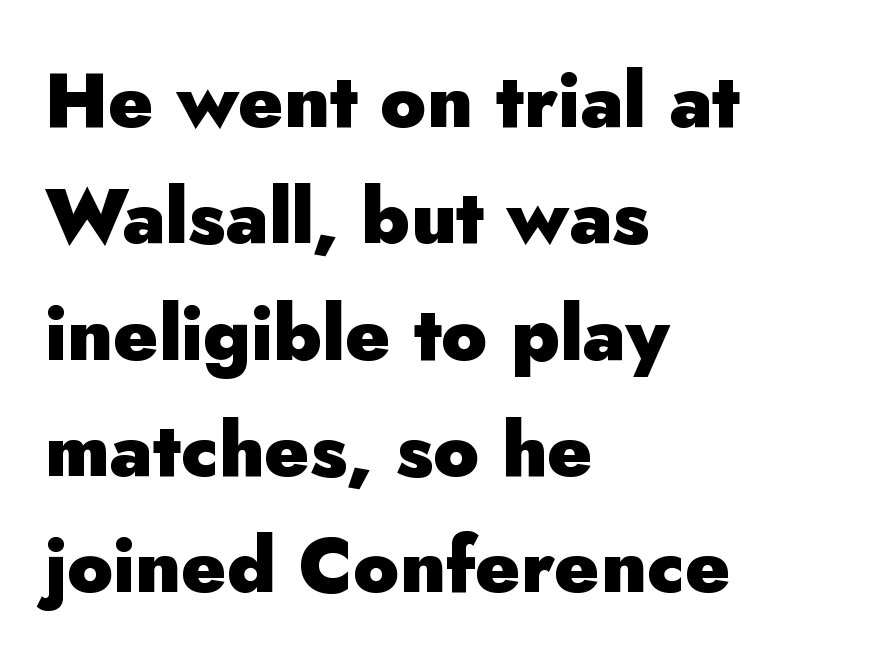
Descenders are the only things crossing below the line. The face used here is proportionally spaced, like ordinary book or web type. Short and long lines alike share a common starting point at left. It's the straight-up-and-down kind of type. The text was rendered using a sans face with plain stroke endings.
